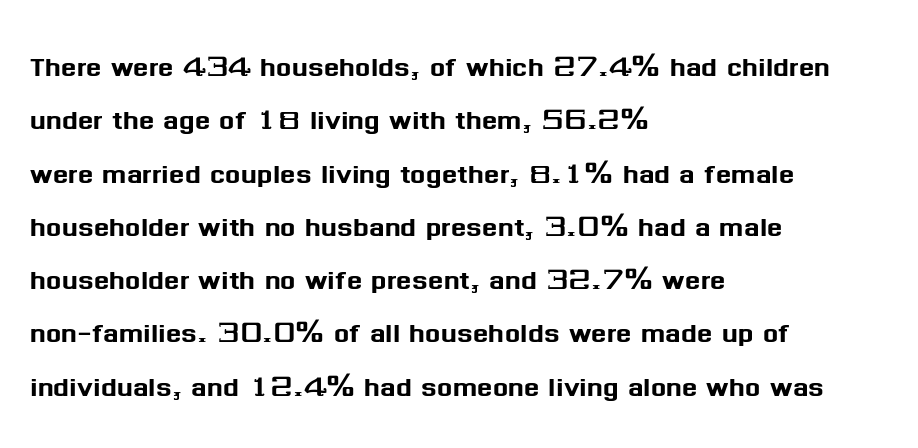
A typesetter would mark this as roman, not italic. The face used here is proportionally spaced, like ordinary book or web type. The typeface chosen for these lines omits serifs. This block has exactly the height ordinary leading produces. The paragraph has a hard left edge and a soft right edge. Has an underline been added? It has not.
